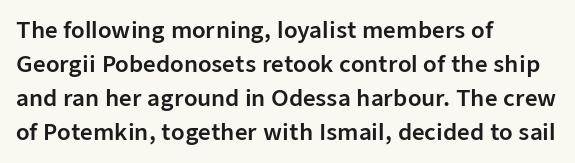
The image shows 22 px text type, upright; set left-aligned, normal line spacing (1.55x), normal letter spacing, not underlined.
